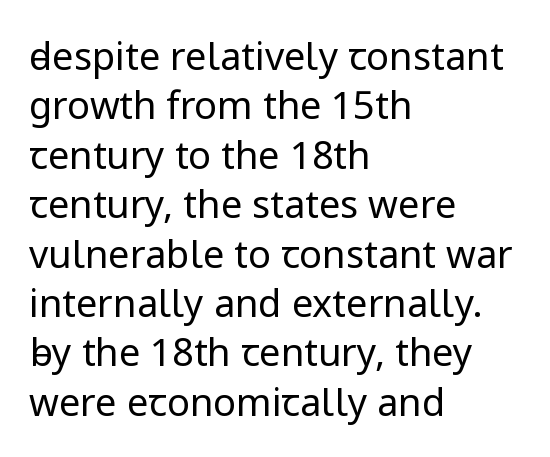
Q: Is the text bold? A: No.
Q: Is the text italic (slanted)? A: No, it is upright.
Q: Is the typeface a serif or a sans-serif typeface? A: Sans-serif.
Q: Is the text underlined? A: No.
Q: How is the paragraph aligned? A: Left-aligned.
Q: Is the spacing between letters normal or unusually wide? A: Normal.
Q: Is the spacing between lines tight, normal or loose? A: Normal.
Q: Width (condensed, normal, or wide)? A: Normal.
Q: Stroke contrast? A: Low.
Q: x-height? A: Medium.
Q: Monospaced? A: No.
